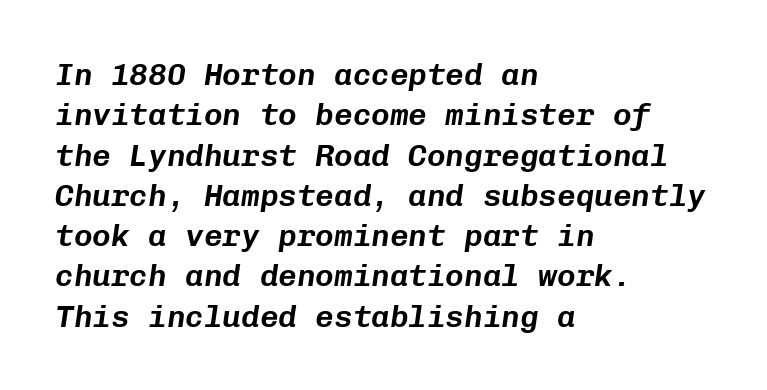
{"italic": "yes", "lean": "right", "slant_degrees": 8, "width": "normal", "stroke_contrast": "low", "x_height": "medium", "monospaced": "yes", "underline": "no", "align": "left", "line_spacing": "normal", "line_spacing_ratio": 1.3, "letter_spacing": "normal", "letter_spacing_em": 0.0, "glyph_px": 31}
